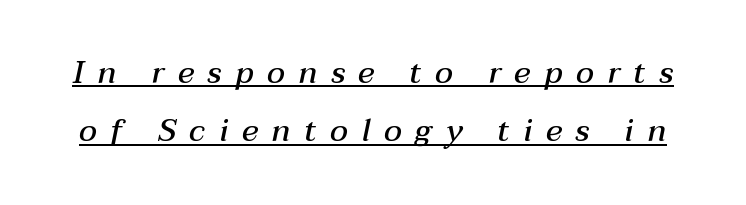
Q: Is the text bold? A: Semi-bold.
Q: Is the text italic (slanted)? A: Yes, it leans right by about 12 degrees.
Q: Is the text underlined? A: Yes.
Q: Is the spacing between letters normal or unusually wide? A: Unusually wide.
Q: Width (condensed, normal, or wide)? A: Normal.
Q: Stroke contrast? A: Medium.
Q: x-height? A: Medium.
Q: Monospaced? A: No.
